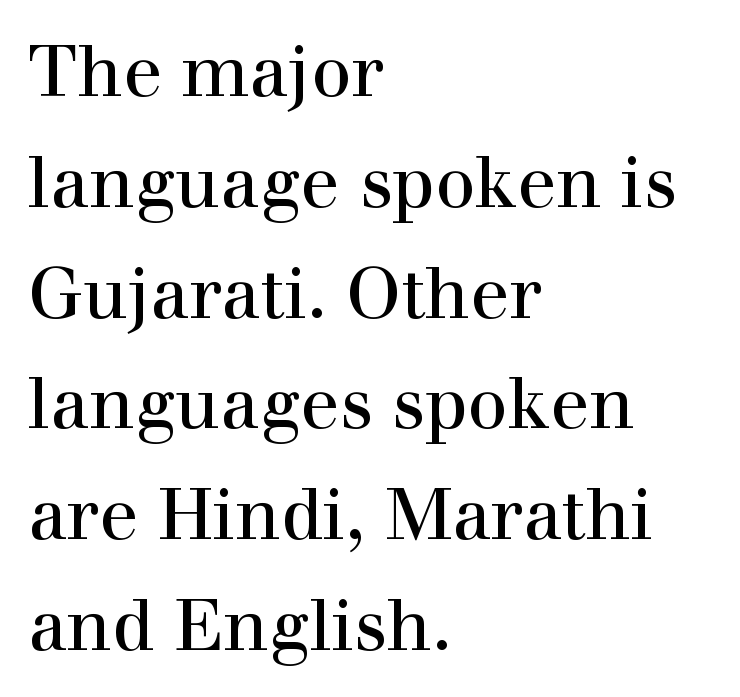
Q: Is the text italic (slanted)? A: No, it is upright.
Q: Is the typeface a serif or a sans-serif typeface? A: Serif.
Q: Is the text underlined? A: No.
Q: How is the paragraph aligned? A: Left-aligned.
Q: Is the spacing between letters normal or unusually wide? A: Normal.
Q: Is the spacing between lines tight, normal or loose? A: Normal.
Q: Width (condensed, normal, or wide)? A: Normal.
Q: x-height? A: Medium.
Q: Monospaced? A: No.
